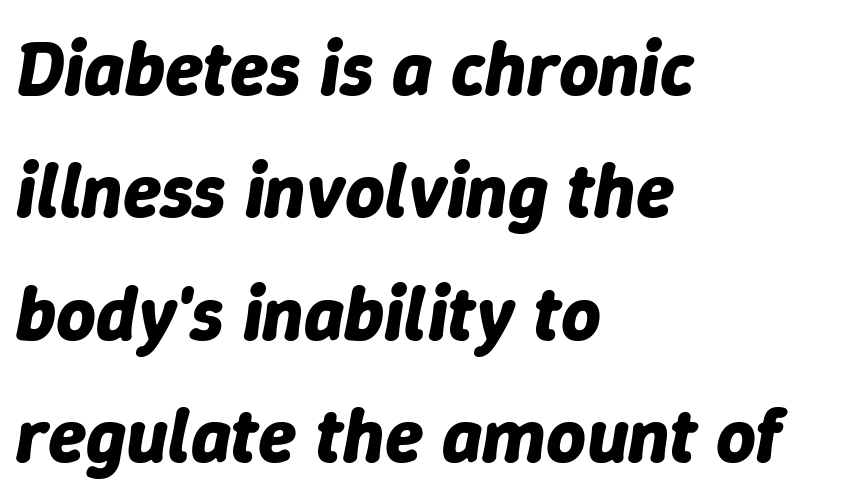
The image shows 77 px bold type, italic (leaning right); set left-aligned, normal line spacing (1.59x), normal letter spacing, not underlined; low stroke contrast and a medium x-height.
